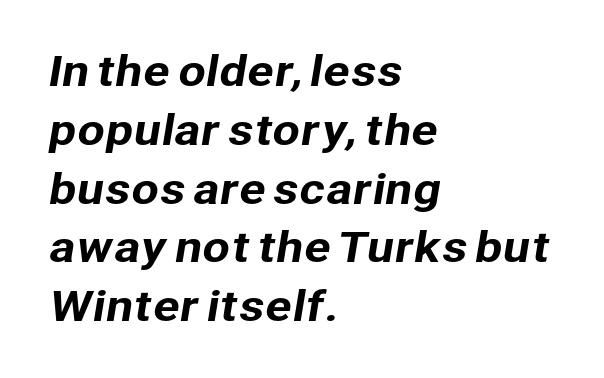
This rendering features lettering with no underline. Between one letter and the next there's only the usual sliver of space. Each letter's strokes conclude bluntly, with no projecting serifs. Spacing verdict: proportional, widths tailored to each character.
